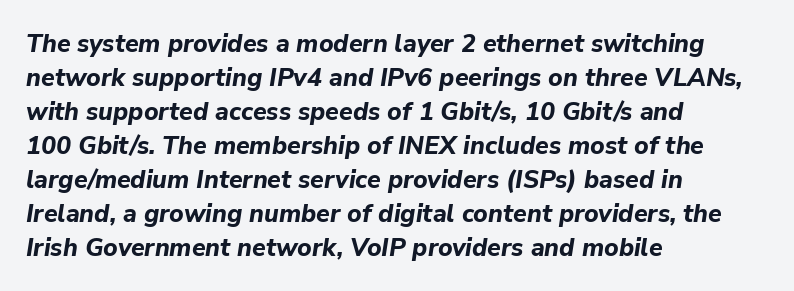
Q: Is the text bold? A: Yes.
Q: Is the text italic (slanted)? A: Yes, it leans right by about 9 degrees.
Q: Is the text underlined? A: No.
Q: How is the paragraph aligned? A: Left-aligned.
Q: Is the spacing between letters normal or unusually wide? A: Normal.
Q: Is the spacing between lines tight, normal or loose? A: Normal.
